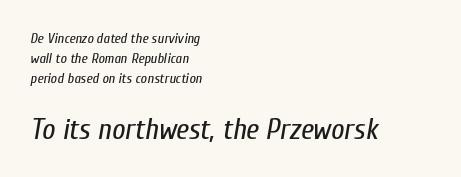
Q: Is the text bold? A: No.
Q: Is the text italic (slanted)? A: Yes, it leans right by about 10 degrees.
Q: Is the text underlined? A: No.
Q: How is the paragraph aligned? A: Left-aligned.
Q: Is the spacing between letters normal or unusually wide? A: Normal.
Q: Is the spacing between lines tight, normal or loose? A: Normal.
Q: Which block of text is set in a larger size, the first (top) or the second (bottom)? A: The second (bottom) one.
Q: Width (condensed, normal, or wide)? A: Condensed.
Q: Stroke contrast? A: Low.
Q: x-height? A: Medium.
Q: Monospaced? A: No.
